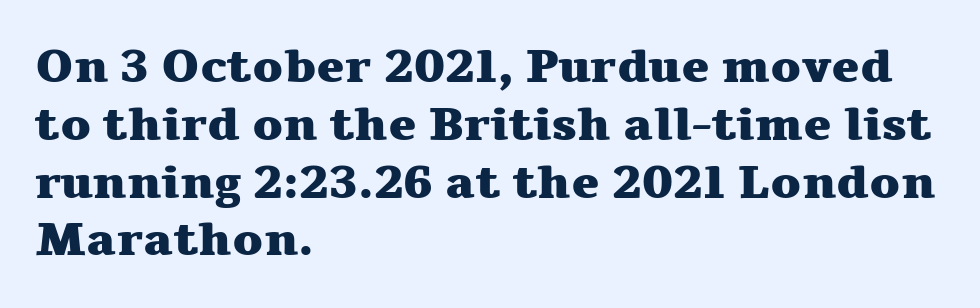
Q: Is the text bold? A: Yes.
Q: Is the text italic (slanted)? A: No, it is upright.
Q: Is the typeface a serif or a sans-serif typeface? A: Serif.
Q: Is the text underlined? A: No.
Q: How is the paragraph aligned? A: Left-aligned.
Q: Is the spacing between letters normal or unusually wide? A: Normal.
Q: Width (condensed, normal, or wide)? A: Wide.
Q: Stroke contrast? A: Medium.
Q: x-height? A: Medium.
Q: Monospaced? A: No.
